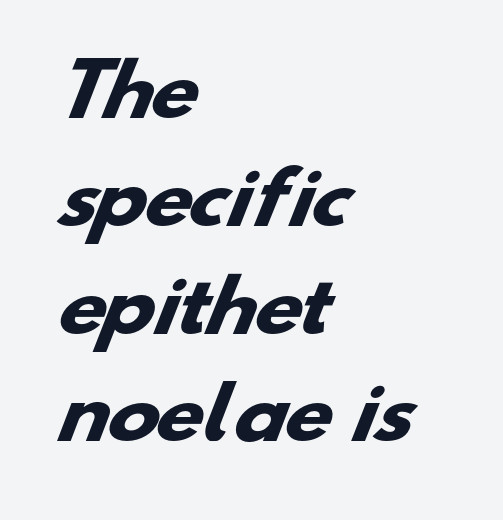
The image shows 70 px heavy, wide sans-serif type; set left-aligned, normal line spacing (1.54x), normal letter spacing, not underlined; low stroke contrast and a small x-height.
